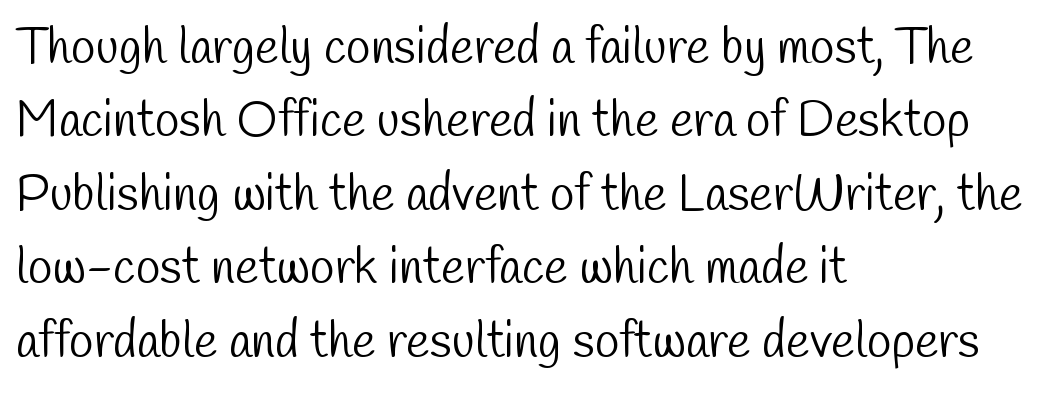
Q: Is the text bold? A: No.
Q: Is the typeface a serif or a sans-serif typeface? A: Sans-serif.
Q: Is the text underlined? A: No.
Q: How is the paragraph aligned? A: Left-aligned.
Q: Is the spacing between letters normal or unusually wide? A: Normal.
Q: Is the spacing between lines tight, normal or loose? A: Normal.
Q: Width (condensed, normal, or wide)? A: Condensed.
Q: Stroke contrast? A: Low.
Q: x-height? A: Medium.
Q: Monospaced? A: No.
